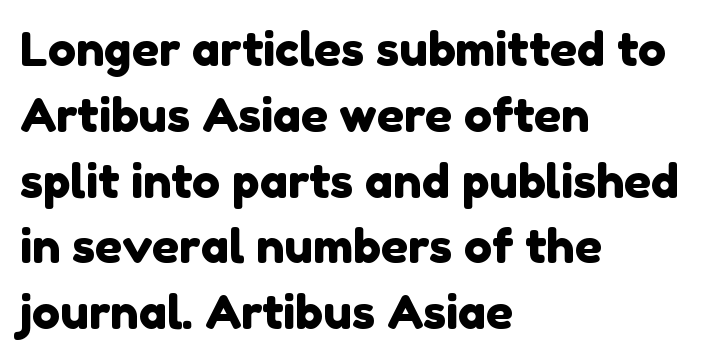
The foot of each line stays bare and open. Left-aligned paragraph, ragged on the right. Character widths vary here, with narrow letters taking less room than wide ones. The designer went with a sans here, leaving each stem footless.
